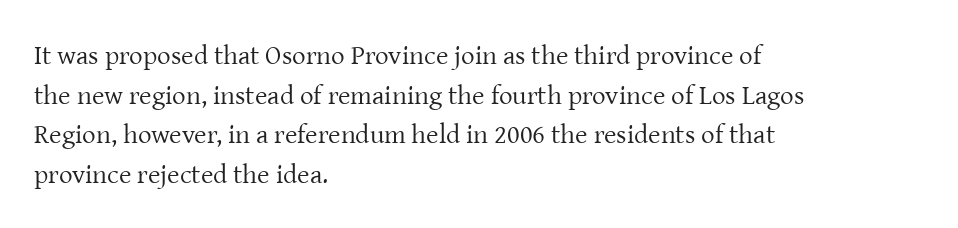
Q: Is the text bold? A: No.
Q: Is the text italic (slanted)? A: No, it is upright.
Q: Is the text underlined? A: No.
Q: How is the paragraph aligned? A: Left-aligned.
Q: Is the spacing between letters normal or unusually wide? A: Normal.
Q: Is the spacing between lines tight, normal or loose? A: Normal.
